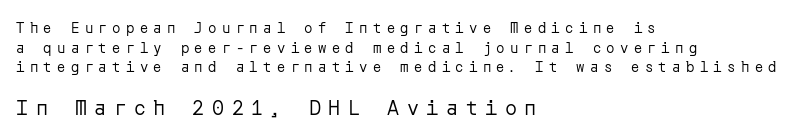
The image shows 20 px text type, upright; set left-aligned, normal line spacing (1.41x), unusually wide letter spacing (+0.38 em), not underlined; the second (bottom) block is 1.43x larger.
